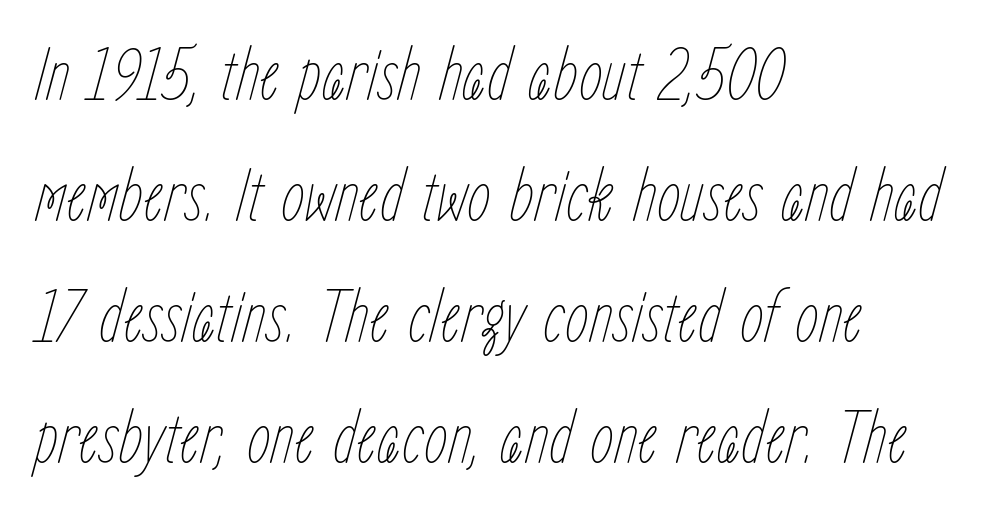
{"italic": "yes", "lean": "right", "slant_degrees": 15, "bold": "no", "weight": "thin", "width": "condensed", "stroke_contrast": "low", "x_height": "medium", "monospaced": "no", "underline": "no", "align": "left", "line_spacing": "normal", "line_spacing_ratio": 1.59, "letter_spacing": "normal", "letter_spacing_em": 0.0, "glyph_px": 76}
